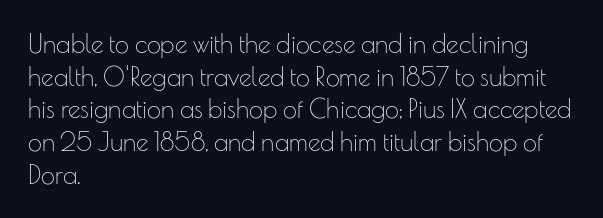
{"italic": "no", "bold": "no", "underline": "no", "align": "left", "line_spacing": "normal", "line_spacing_ratio": 1.31, "letter_spacing": "normal", "letter_spacing_em": 0.0, "glyph_px": 25}
